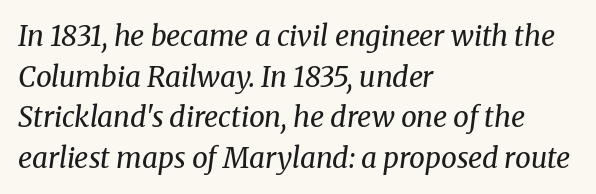
{"serif": "yes", "italic": "yes", "lean": "right", "slant_degrees": 8, "bold": "no", "weight": "regular", "width": "normal", "stroke_contrast": "medium", "x_height": "medium", "monospaced": "no", "underline": "no", "align": "left", "line_spacing": "normal", "line_spacing_ratio": 1.45, "letter_spacing": "normal", "letter_spacing_em": 0.0, "glyph_px": 28}
